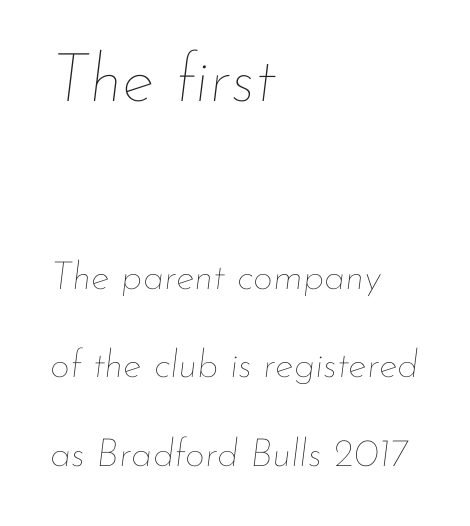
Q: Is the text bold? A: No.
Q: Is the text italic (slanted)? A: Yes, it leans right by about 7 degrees.
Q: Is the text underlined? A: No.
Q: How is the paragraph aligned? A: Left-aligned.
Q: Is the spacing between letters normal or unusually wide? A: Normal.
Q: Is the spacing between lines tight, normal or loose? A: Loose.
Q: Which block of text is set in a larger size, the first (top) or the second (bottom)? A: The first (top) one.
Q: Width (condensed, normal, or wide)? A: Normal.
Q: Stroke contrast? A: Low.
Q: x-height? A: Small.
Q: Monospaced? A: No.
